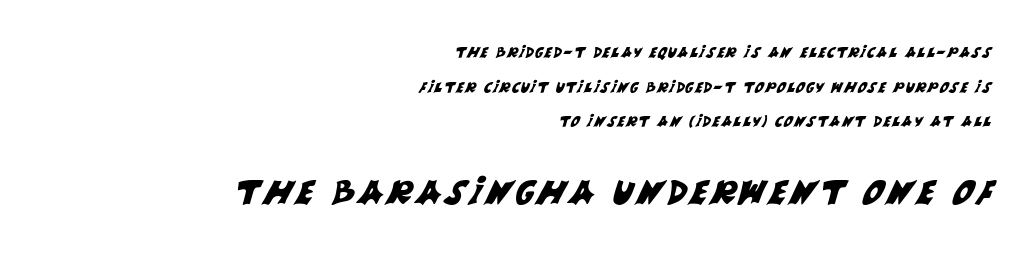
Q: Is the typeface a serif or a sans-serif typeface? A: Sans-serif.
Q: Is the text underlined? A: No.
Q: How is the paragraph aligned? A: Right-aligned.
Q: Is the spacing between lines tight, normal or loose? A: Loose.
Q: Which block of text is set in a larger size, the first (top) or the second (bottom)? A: The second (bottom) one.
Q: Width (condensed, normal, or wide)? A: Normal.
Q: Stroke contrast? A: Medium.
Q: x-height? A: Large.
Q: Monospaced? A: No.
